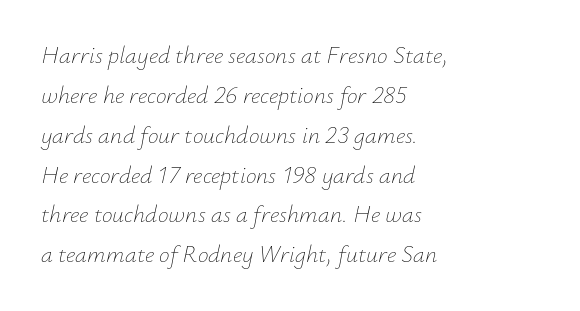
Q: Is the text bold? A: No.
Q: Is the text italic (slanted)? A: Yes, it leans right by about 12 degrees.
Q: Is the text underlined? A: No.
Q: How is the paragraph aligned? A: Left-aligned.
Q: Is the spacing between letters normal or unusually wide? A: Normal.
Q: Is the spacing between lines tight, normal or loose? A: Normal.
